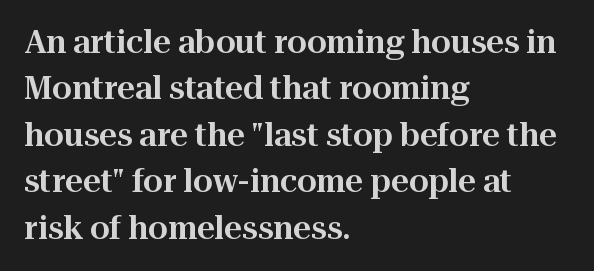
The image shows 31 px serif type, upright; set left-aligned, normal line spacing (1.5x), normal letter spacing, not underlined; high stroke contrast and a medium x-height.
